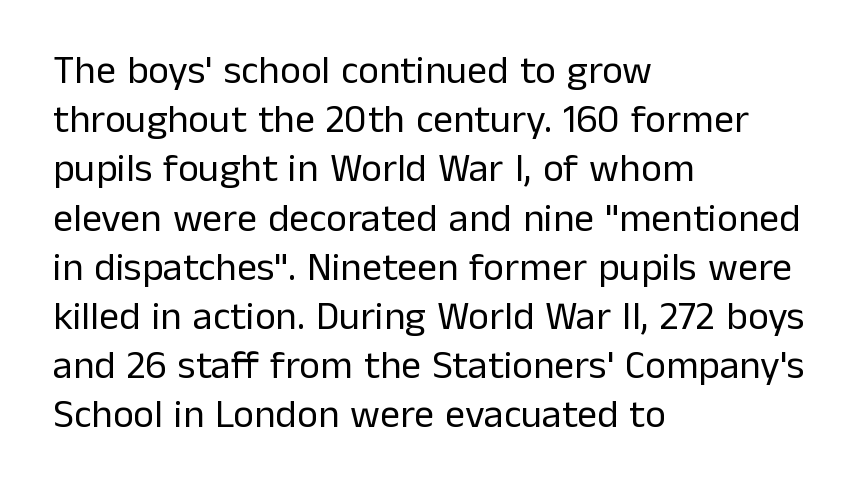
Character widths vary here, with narrow letters taking less room than wide ones. Typeset ragged right — the left edge is the straight one. Stroke mass is kept to a normal reading level or below. Anything drawn beneath the words? Only blank space. This is the regular roman posture of the typeface. Check where the strokes stop: nothing finishes them off — pure sans.
